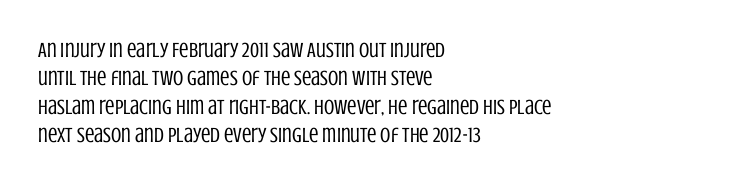
Evenly set lines give the paragraph a standard silhouette. Students, note that the glyphs here touch the page at normal intervals. In terms of posture, this sample is upright. Typeset ragged right — the left edge is the straight one.
